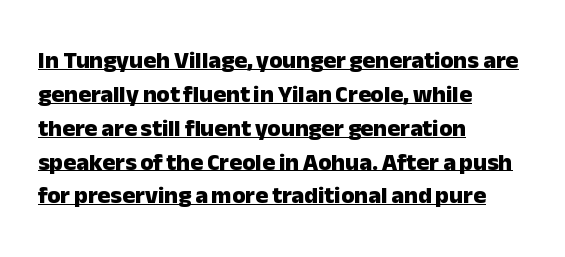
Q: Is the text bold? A: Yes.
Q: Is the text italic (slanted)? A: No, it is upright.
Q: Is the text underlined? A: Yes.
Q: How is the paragraph aligned? A: Left-aligned.
Q: Is the spacing between letters normal or unusually wide? A: Normal.
Q: Is the spacing between lines tight, normal or loose? A: Normal.
